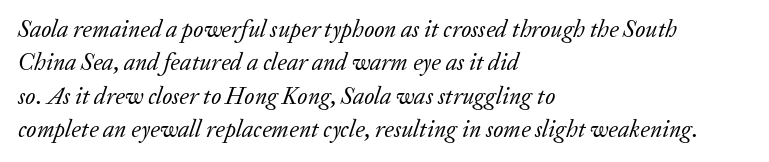
Q: Is the text bold? A: No.
Q: Is the text italic (slanted)? A: Yes, it leans right by about 20 degrees.
Q: Is the text underlined? A: No.
Q: How is the paragraph aligned? A: Left-aligned.
Q: Is the spacing between letters normal or unusually wide? A: Normal.
Q: Is the spacing between lines tight, normal or loose? A: Normal.
